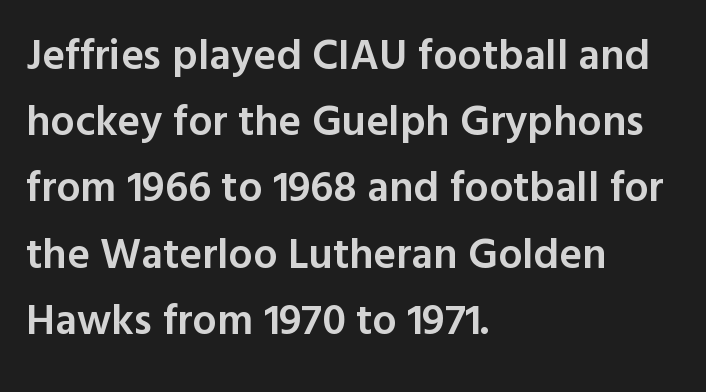
{"serif": "no", "italic": "no", "bold": "semi", "weight": "semibold", "width": "normal", "x_height": "medium", "monospaced": "no", "underline": "no", "align": "left", "line_spacing": "normal", "line_spacing_ratio": 1.54, "letter_spacing": "normal", "letter_spacing_em": 0.0, "glyph_px": 43}
